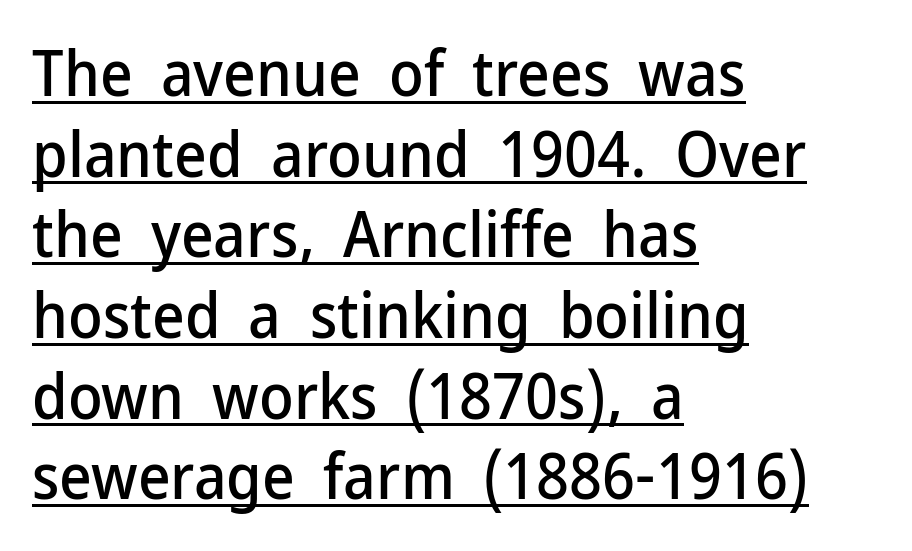
{"serif": "no", "italic": "no", "width": "normal", "stroke_contrast": "low", "x_height": "medium", "monospaced": "no", "underline": "yes", "align": "left", "line_spacing": "normal", "line_spacing_ratio": 1.28, "letter_spacing": "normal", "letter_spacing_em": 0.0, "glyph_px": 63}
